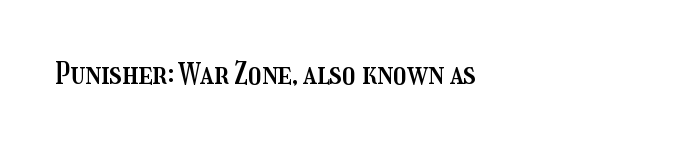
The face used here is proportionally spaced, like ordinary book or web type. Do the letters lean? They stand straight. The string is rendered with underlining switched off. Standard letterfit; no display-style spreading of the glyphs. Which margin do the lines hug? The left one — the right edge is uneven.
